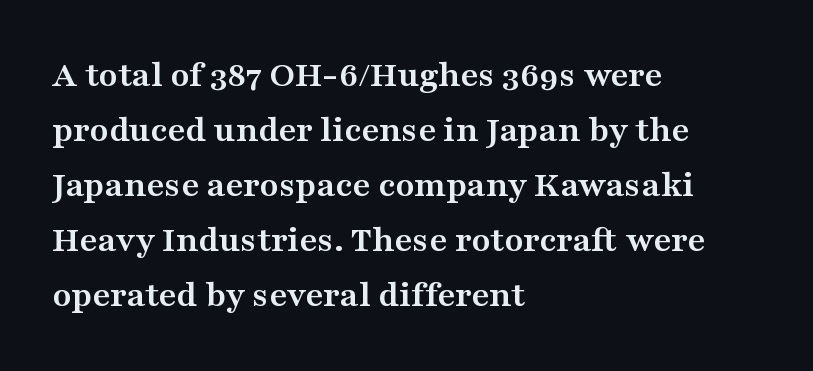
The image shows 38 px semibold, wide serif type, upright; set left-aligned, normal line spacing (1.45x), normal letter spacing, not underlined; medium stroke contrast and a medium x-height.
